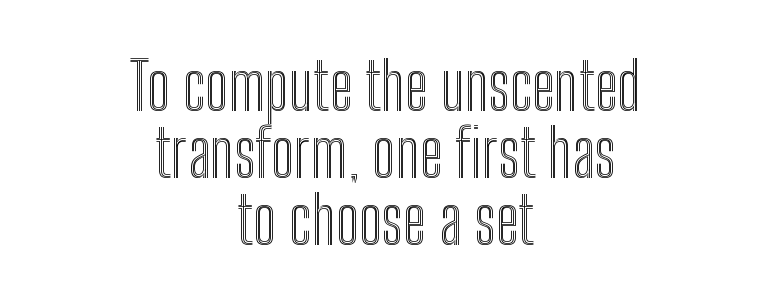
{"italic": "no", "width": "condensed", "x_height": "medium", "monospaced": "no", "underline": "no", "align": "center", "line_spacing": "tight", "line_spacing_ratio": 1.03, "letter_spacing": "normal", "letter_spacing_em": 0.0, "glyph_px": 65}
